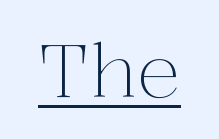
What stands out about the letter spacing? Nothing — it is the standard amount. Each letter's strokes conclude with small projecting serifs. The face used here is proportionally spaced, like ordinary book or web type. This reads as an unemphasized weight, regular at the heaviest. The letters stand straight up with perfectly vertical stems.
